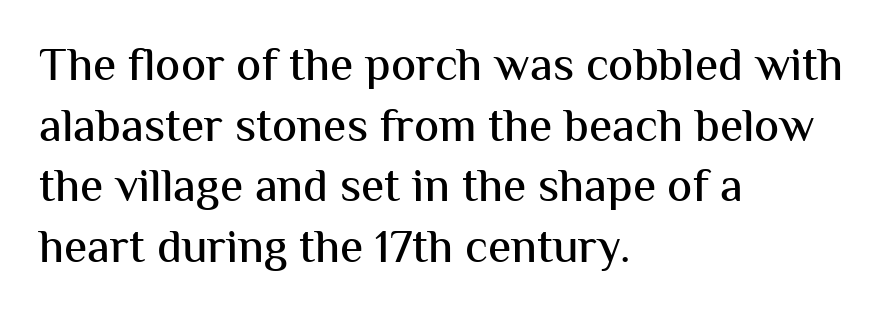
The glyphs are unaccompanied by any horizontal stroke below them. Students, note that the glyphs here touch the page at normal intervals. The face used here is a sans, in the tradition of grotesques and geometrics. Do the characters align in a grid? No, the font is proportional. Horizontal alignment here is leftward, the default for most running prose.
